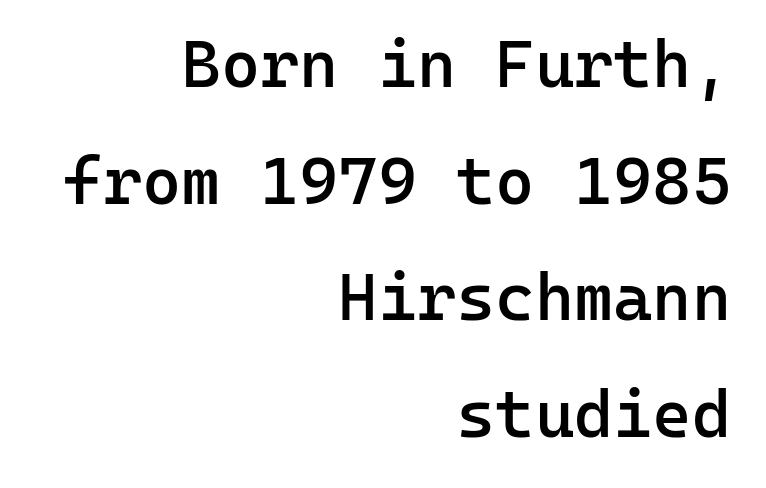
A typesetter would call this monospace, since all characters share one set width. Students, note that the glyphs here touch the page at normal intervals. Only glyphs here, with clear space below each row. Characters remain perfectly vertical along every line.
